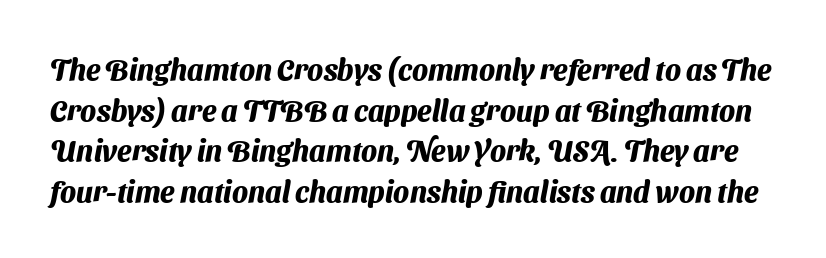
{"serif": "no", "bold": "yes", "weight": "heavy", "width": "normal", "stroke_contrast": "medium", "x_height": "medium", "monospaced": "no", "underline": "no", "line_spacing": "normal", "line_spacing_ratio": 1.4, "letter_spacing": "normal", "letter_spacing_em": 0.0, "glyph_px": 29}
